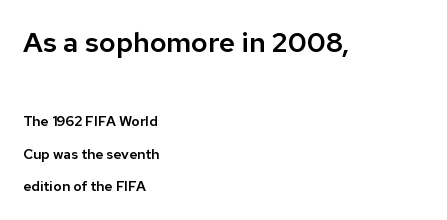
{"serif": "no", "italic": "no", "width": "normal", "stroke_contrast": "low", "x_height": "medium", "monospaced": "no", "underline": "no", "align": "left", "line_spacing": "loose", "line_spacing_ratio": 2.34, "letter_spacing": "normal", "letter_spacing_em": 0.0, "larger_block": "first", "size_ratio": 2.0, "glyph_px": 28}
